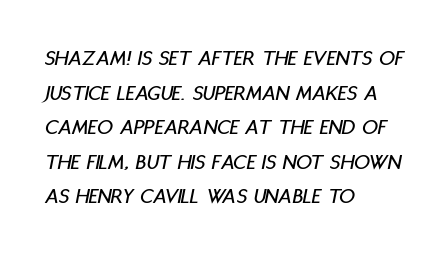
The image shows 22 px text type, italic (leaning right); set left-aligned, normal line spacing (1.57x), normal letter spacing, not underlined.
